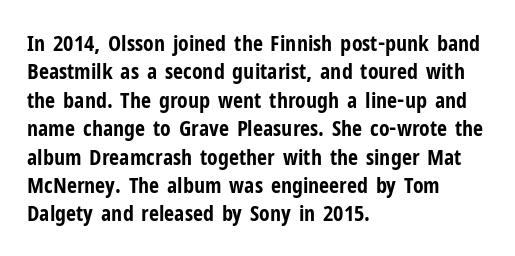
Q: Is the text bold? A: Yes.
Q: Is the text italic (slanted)? A: No, it is upright.
Q: Is the text underlined? A: No.
Q: How is the paragraph aligned? A: Left-aligned.
Q: Is the spacing between letters normal or unusually wide? A: Normal.
Q: Is the spacing between lines tight, normal or loose? A: Normal.
